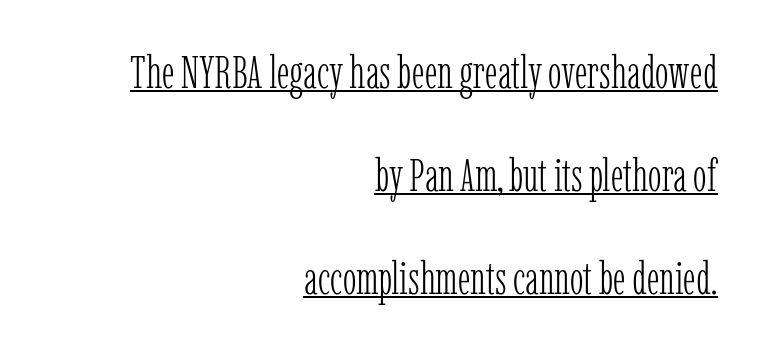
Q: Is the text bold? A: No.
Q: Is the text italic (slanted)? A: No, it is upright.
Q: Is the typeface a serif or a sans-serif typeface? A: Serif.
Q: Is the text underlined? A: Yes.
Q: How is the paragraph aligned? A: Right-aligned.
Q: Is the spacing between letters normal or unusually wide? A: Normal.
Q: Is the spacing between lines tight, normal or loose? A: Loose.
Q: Width (condensed, normal, or wide)? A: Condensed.
Q: Stroke contrast? A: Low.
Q: x-height? A: Medium.
Q: Monospaced? A: No.
